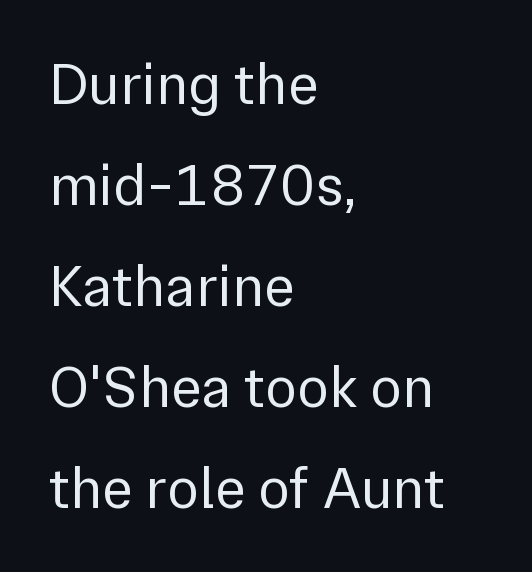
The paragraph has a hard left edge and a soft right edge. Letterform terminals end flat and unadorned throughout the passage. The type is set solid horizontally, with unmodified tracking. Varying glyph widths throughout — classic text-font behaviour. The baseline area is clear. This is the regular roman posture of the typeface.
